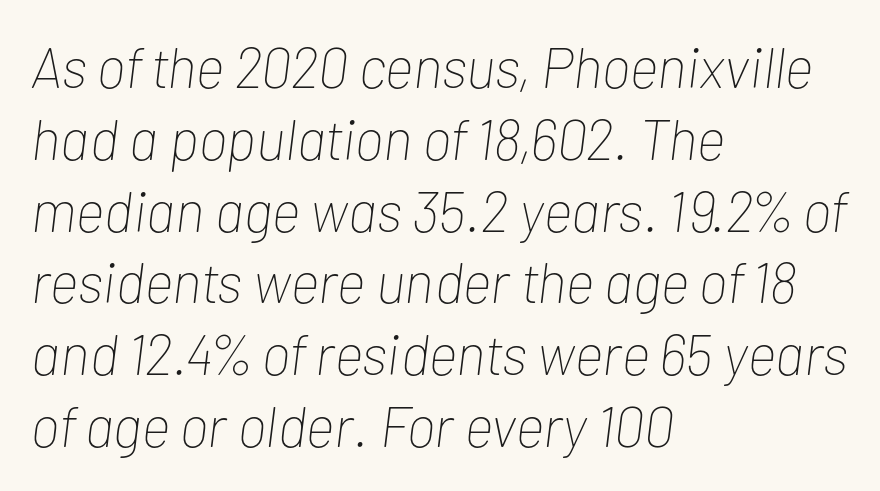
The image shows 57 px thin, condensed type, italic (leaning right); set left-aligned, normal line spacing (1.26x), normal letter spacing, not underlined; low stroke contrast and a medium x-height.
